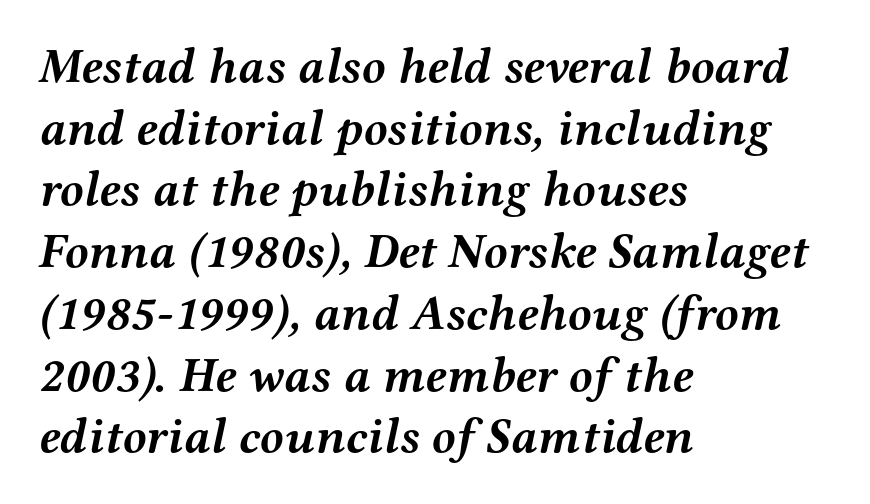
Q: Is the text bold? A: Yes.
Q: Is the text italic (slanted)? A: Yes, it leans right by about 12 degrees.
Q: Is the typeface a serif or a sans-serif typeface? A: Serif.
Q: Is the text underlined? A: No.
Q: How is the paragraph aligned? A: Left-aligned.
Q: Is the spacing between letters normal or unusually wide? A: Normal.
Q: Is the spacing between lines tight, normal or loose? A: Normal.
Q: Width (condensed, normal, or wide)? A: Wide.
Q: Stroke contrast? A: Medium.
Q: x-height? A: Medium.
Q: Monospaced? A: No.
